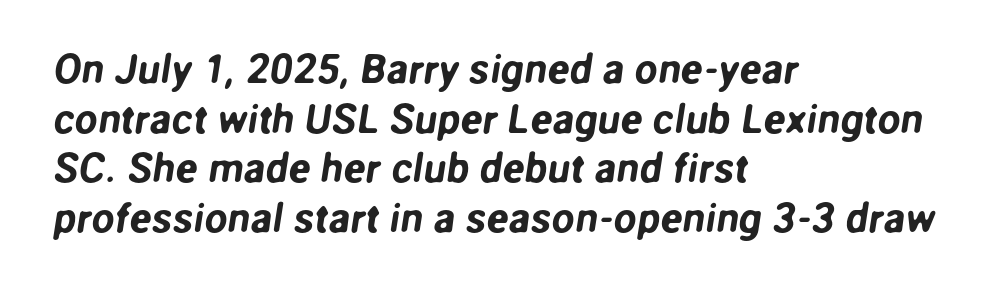
Q: Is the typeface a serif or a sans-serif typeface? A: Sans-serif.
Q: Is the text underlined? A: No.
Q: How is the paragraph aligned? A: Left-aligned.
Q: Is the spacing between letters normal or unusually wide? A: Normal.
Q: Width (condensed, normal, or wide)? A: Normal.
Q: Stroke contrast? A: Low.
Q: x-height? A: Medium.
Q: Monospaced? A: No.
